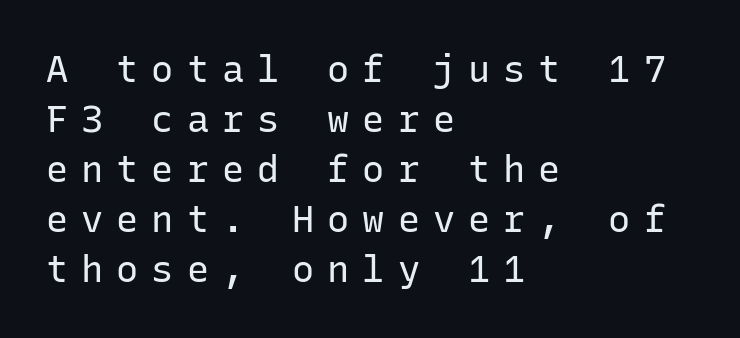
{"serif": "no", "italic": "no", "bold": "no", "weight": "regular", "width": "normal", "stroke_contrast": "low", "x_height": "medium", "monospaced": "yes", "underline": "no", "align": "left", "line_spacing": "normal", "line_spacing_ratio": 1.35, "letter_spacing": "wide", "letter_spacing_em": 0.35, "glyph_px": 37}
